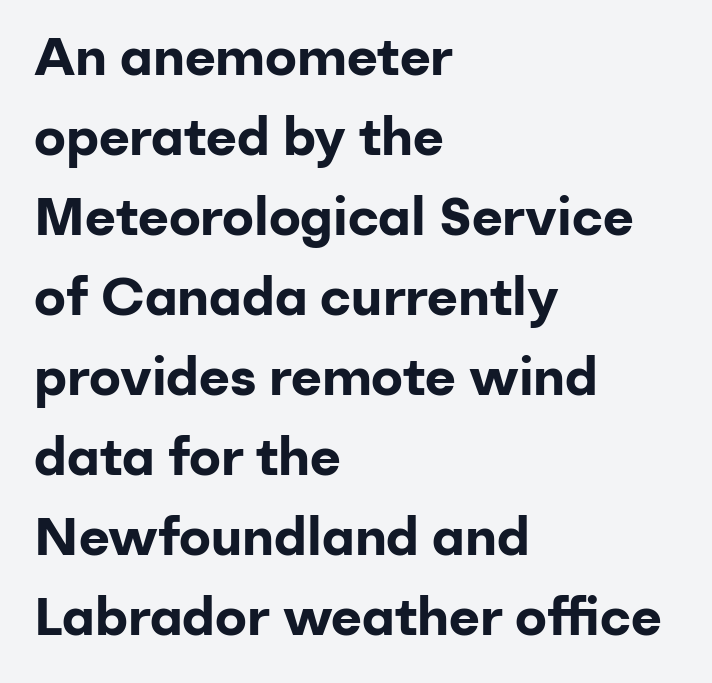
{"serif": "no", "italic": "no", "bold": "yes", "weight": "bold", "width": "normal", "stroke_contrast": "low", "x_height": "medium", "monospaced": "no", "underline": "no", "align": "left", "line_spacing": "normal", "line_spacing_ratio": 1.51, "letter_spacing": "normal", "letter_spacing_em": 0.0, "glyph_px": 53}
